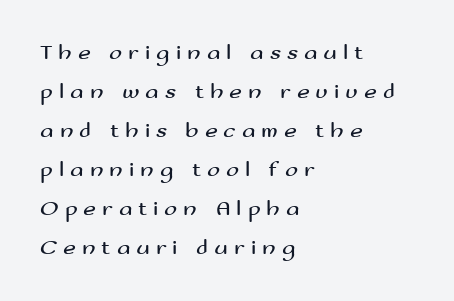
Q: Is the text bold? A: No.
Q: Is the text italic (slanted)? A: No, it is upright.
Q: Is the text underlined? A: No.
Q: How is the paragraph aligned? A: Left-aligned.
Q: Is the spacing between letters normal or unusually wide? A: Unusually wide.
